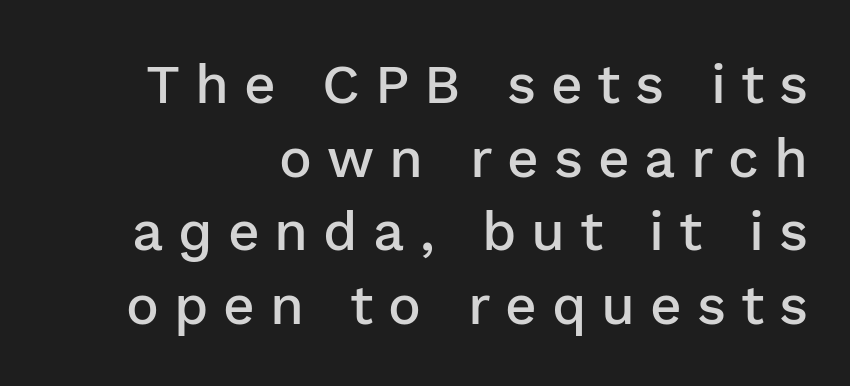
Q: Is the text bold? A: Semi-bold.
Q: Is the text italic (slanted)? A: No, it is upright.
Q: Is the typeface a serif or a sans-serif typeface? A: Sans-serif.
Q: Is the text underlined? A: No.
Q: How is the paragraph aligned? A: Right-aligned.
Q: Is the spacing between letters normal or unusually wide? A: Unusually wide.
Q: Is the spacing between lines tight, normal or loose? A: Normal.
Q: Width (condensed, normal, or wide)? A: Normal.
Q: Stroke contrast? A: Low.
Q: x-height? A: Medium.
Q: Monospaced? A: No.
